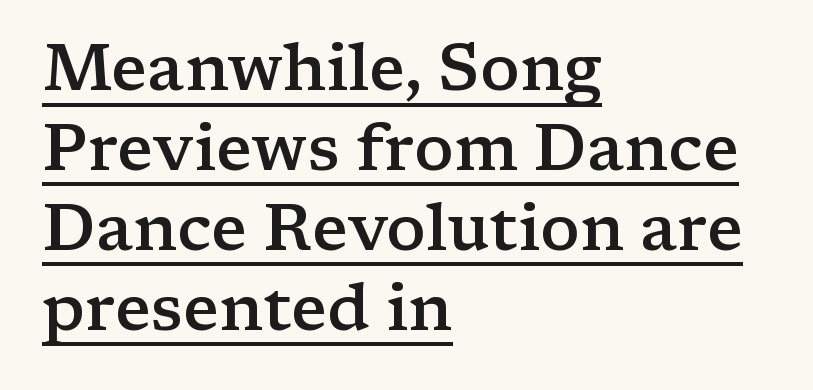
Q: Is the text bold? A: Semi-bold.
Q: Is the text italic (slanted)? A: No, it is upright.
Q: Is the typeface a serif or a sans-serif typeface? A: Serif.
Q: Is the text underlined? A: Yes.
Q: How is the paragraph aligned? A: Left-aligned.
Q: Is the spacing between letters normal or unusually wide? A: Normal.
Q: Width (condensed, normal, or wide)? A: Wide.
Q: Stroke contrast? A: Low.
Q: x-height? A: Medium.
Q: Monospaced? A: No.
